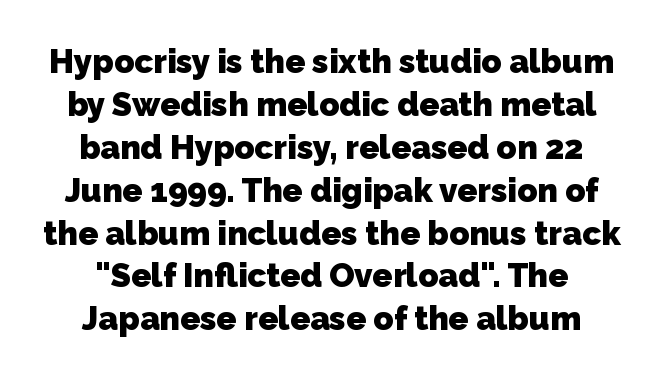
The image shows 33 px heavy sans-serif type; set normal line spacing (1.3x), normal letter spacing, not underlined; low stroke contrast and a medium x-height.
